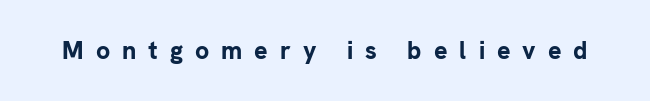
The image shows 25 px bold type, upright; set unusually wide letter spacing (+0.48 em), not underlined.
